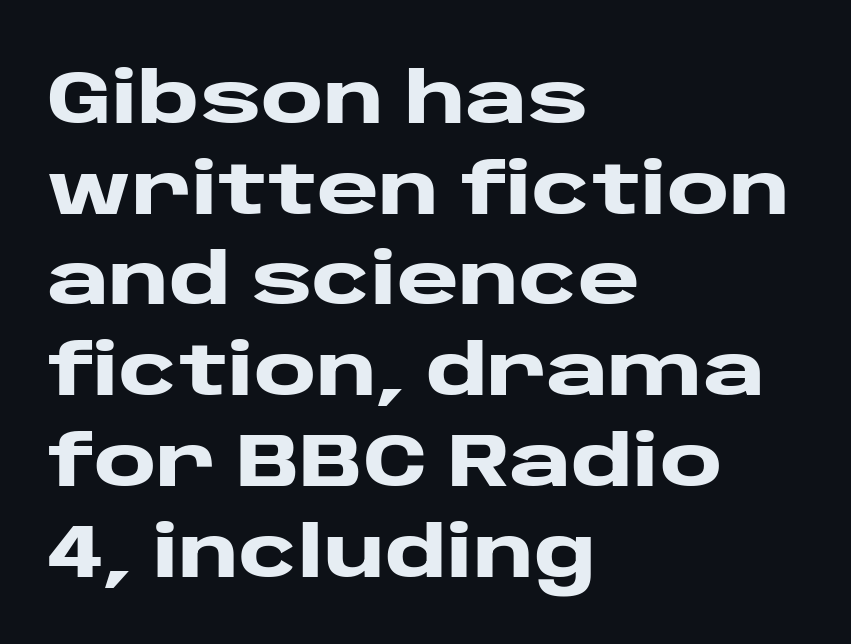
{"serif": "no", "italic": "no", "bold": "yes", "weight": "heavy", "width": "wide", "stroke_contrast": "low", "x_height": "large", "monospaced": "no", "underline": "no", "align": "left", "line_spacing_ratio": 1.21, "letter_spacing": "normal", "letter_spacing_em": 0.0, "glyph_px": 75}
